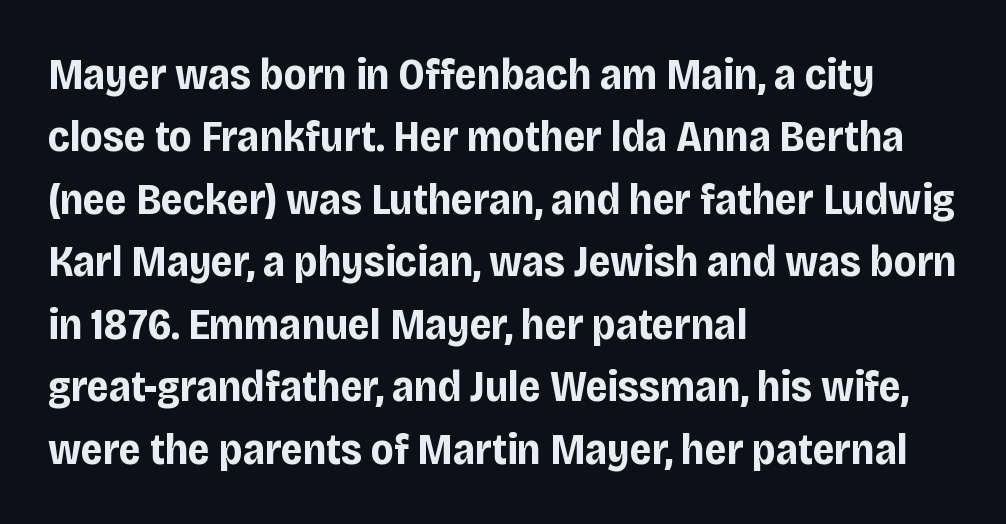
Vertical strokes here are truly vertical. Spacing verdict: proportional, widths tailored to each character. Heft: maximum for text — a bold. Is the block centered? No — it sits flush against the left margin.
